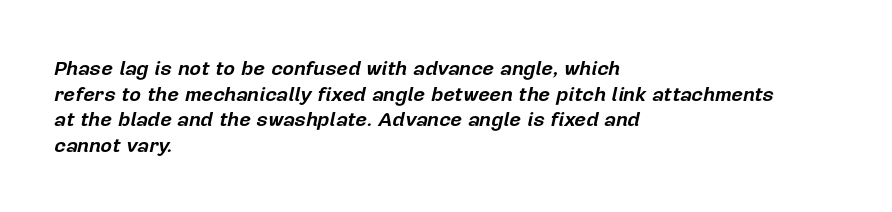
Any mark beneath the type? The region is blank. The axis of the letterforms is tilted away from vertical. Default kerning and tracking; the words read as compact shapes. Evenly set lines give the paragraph a standard silhouette. A dark, heavy texture on the line: the type is bold. Visually the block forms a straight wall on the left and a jagged coastline on the right.
